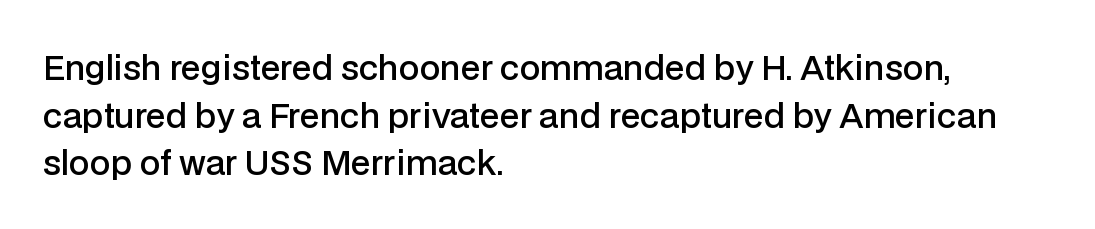
The image shows 33 px semibold sans-serif type, upright; set left-aligned, normal line spacing (1.44x), normal letter spacing, not underlined; low stroke contrast and a medium x-height.
